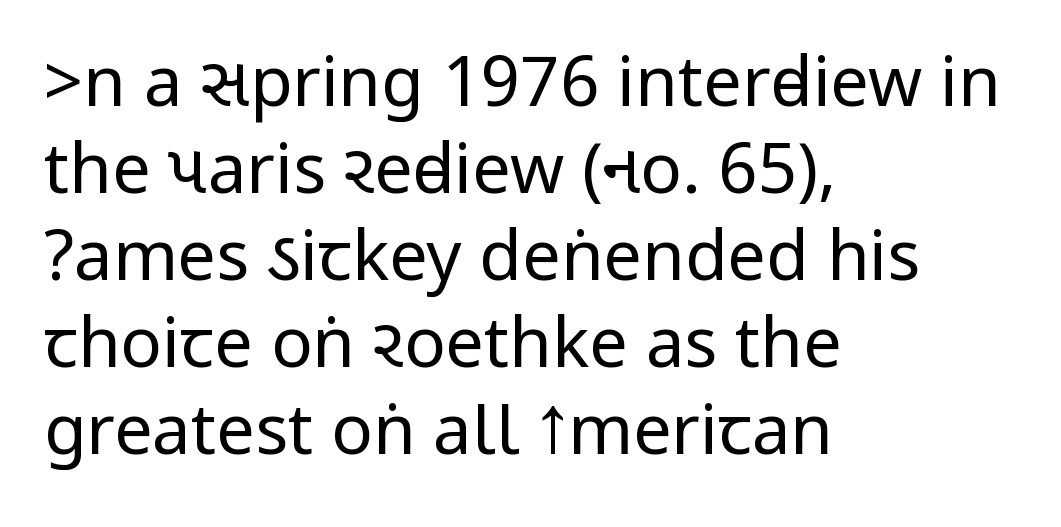
Q: Is the text bold? A: No.
Q: Is the text italic (slanted)? A: No, it is upright.
Q: Is the typeface a serif or a sans-serif typeface? A: Sans-serif.
Q: Is the text underlined? A: No.
Q: How is the paragraph aligned? A: Left-aligned.
Q: Is the spacing between letters normal or unusually wide? A: Normal.
Q: Is the spacing between lines tight, normal or loose? A: Normal.
Q: Width (condensed, normal, or wide)? A: Condensed.
Q: Stroke contrast? A: Low.
